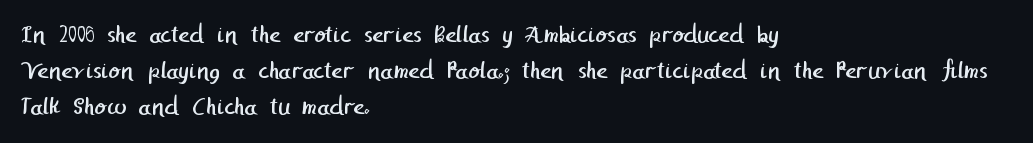
{"bold": "no", "underline": "no", "align": "left", "line_spacing": "normal", "line_spacing_ratio": 1.34, "letter_spacing": "normal", "letter_spacing_em": 0.0, "glyph_px": 27}
